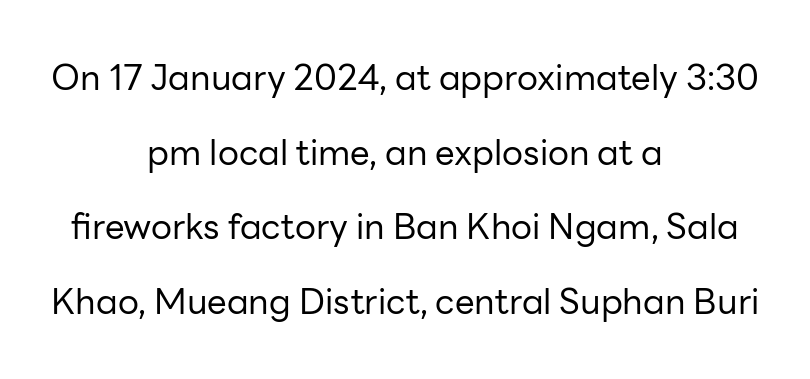
{"serif": "no", "italic": "no", "bold": "no", "weight": "regular", "width": "normal", "stroke_contrast": "low", "x_height": "medium", "monospaced": "no", "underline": "no", "align": "center", "line_spacing": "loose", "line_spacing_ratio": 2.13, "letter_spacing": "normal", "letter_spacing_em": 0.0, "glyph_px": 35}
